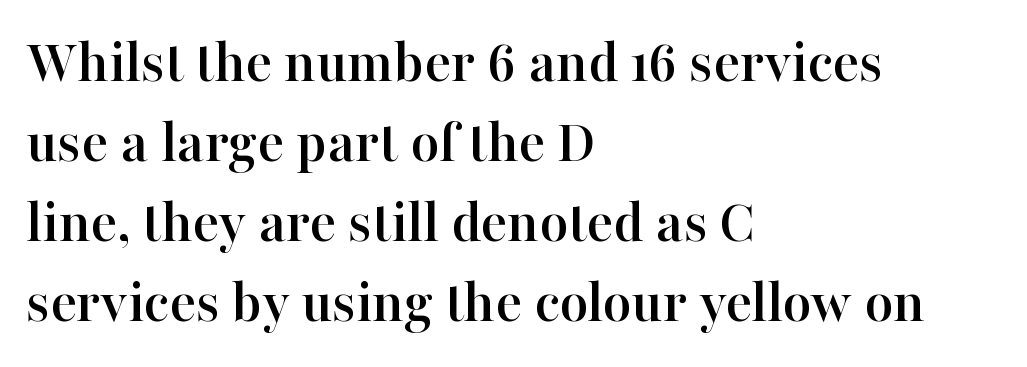
{"serif": "yes", "italic": "no", "width": "normal", "stroke_contrast": "high", "x_height": "medium", "monospaced": "no", "underline": "no", "align": "left", "line_spacing": "normal", "line_spacing_ratio": 1.29, "letter_spacing": "normal", "letter_spacing_em": 0.0, "glyph_px": 62}
